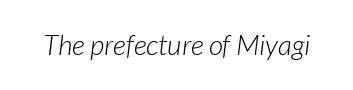
The image shows 28 px light sans-serif type; set normal letter spacing, not underlined; low stroke contrast and a medium x-height.
